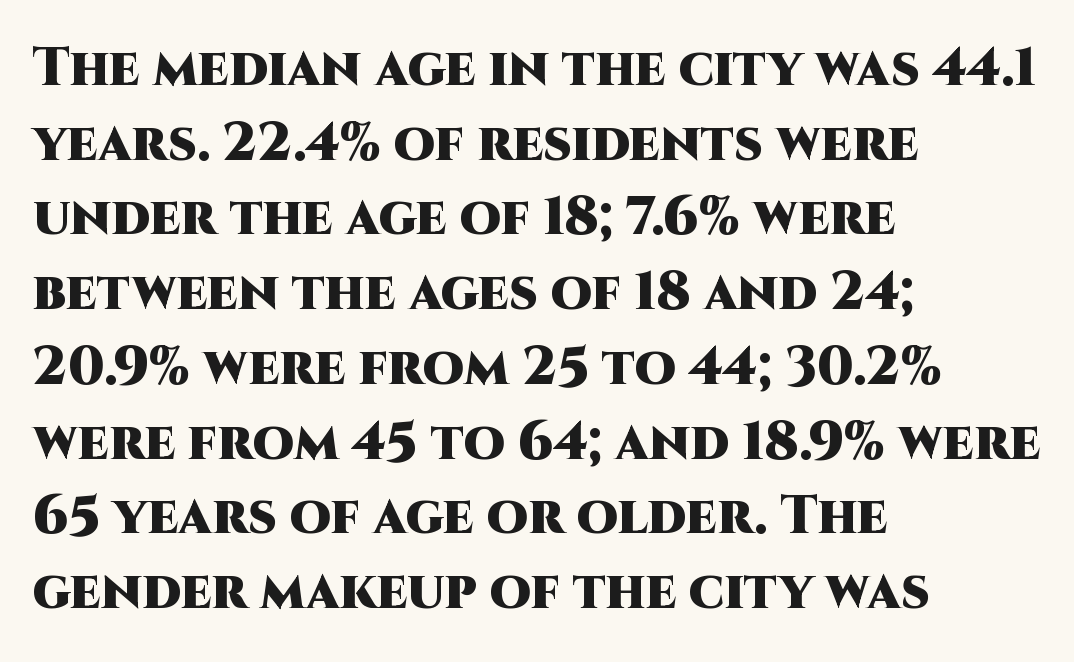
Q: Is the text bold? A: Yes.
Q: Is the text italic (slanted)? A: No, it is upright.
Q: Is the typeface a serif or a sans-serif typeface? A: Sans-serif.
Q: Is the text underlined? A: No.
Q: How is the paragraph aligned? A: Left-aligned.
Q: Is the spacing between letters normal or unusually wide? A: Normal.
Q: Is the spacing between lines tight, normal or loose? A: Normal.
Q: Width (condensed, normal, or wide)? A: Normal.
Q: Stroke contrast? A: High.
Q: x-height? A: Large.
Q: Monospaced? A: No.
